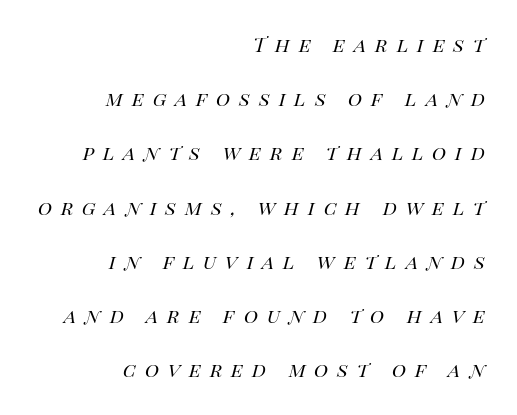
Q: Is the text bold? A: No.
Q: Is the text italic (slanted)? A: Yes, it leans right by about 14 degrees.
Q: Is the text underlined? A: No.
Q: How is the paragraph aligned? A: Right-aligned.
Q: Is the spacing between letters normal or unusually wide? A: Unusually wide.
Q: Is the spacing between lines tight, normal or loose? A: Loose.
